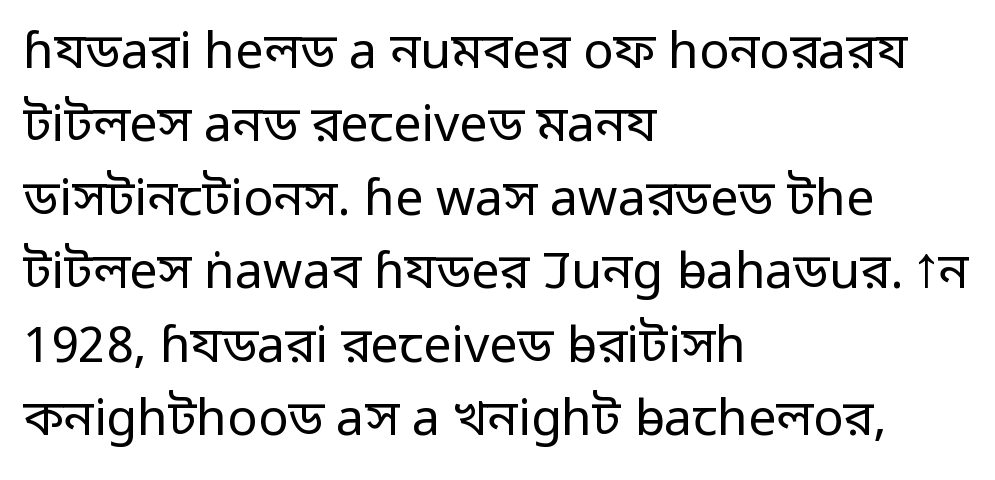
The image shows 50 px regular-weight sans-serif type, upright; set left-aligned, normal line spacing (1.47x), normal letter spacing, not underlined; low stroke contrast and a medium x-height.
